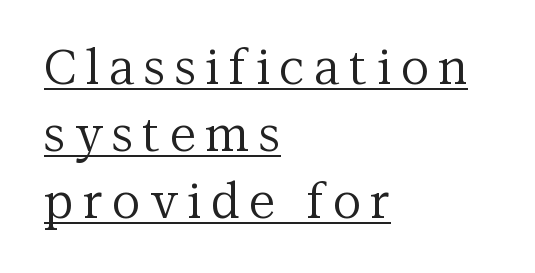
These lines sit exactly where default settings would place them. Unlike italic type, these characters show no tilt at all. This sample carries an underscore along the baseline area. Little horizontal feet cap the strokes, marking this as serif type. The rendering uses natural spacing where letterforms have individual widths. This sample is left-justified, so line endings fall wherever the words run out.
